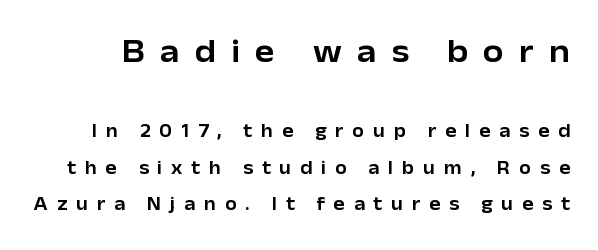
{"serif": "no", "italic": "no", "width": "normal", "stroke_contrast": "low", "x_height": "medium", "monospaced": "no", "underline": "no", "line_spacing": "loose", "line_spacing_ratio": 1.91, "letter_spacing": "wide", "letter_spacing_em": 0.46, "larger_block": "first", "size_ratio": 1.74, "glyph_px": 33}
